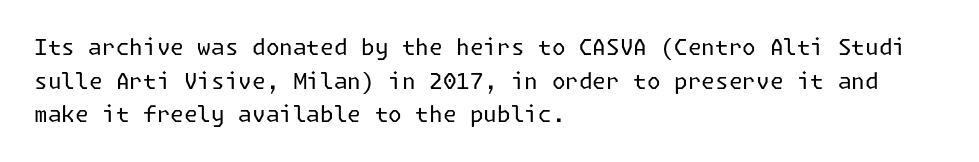
Unbolded letterforms with no extra heft. The letterforms sit shoulder to shoulder at normal distance. Line spacing here is normal. Glance below the letters and you will spot only blank space. Visually the block forms a straight wall on the left and a jagged coastline on the right.
